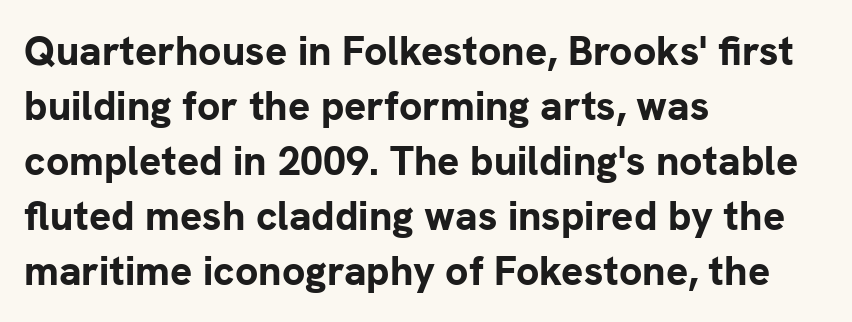
Is the letter spacing exaggerated? No — it looks like the ordinary default. Quick note: underline off. Do the characters align in a grid? No, the font is proportional. The letters stand straight up with perfectly vertical stems. Vertical spacing — default.
